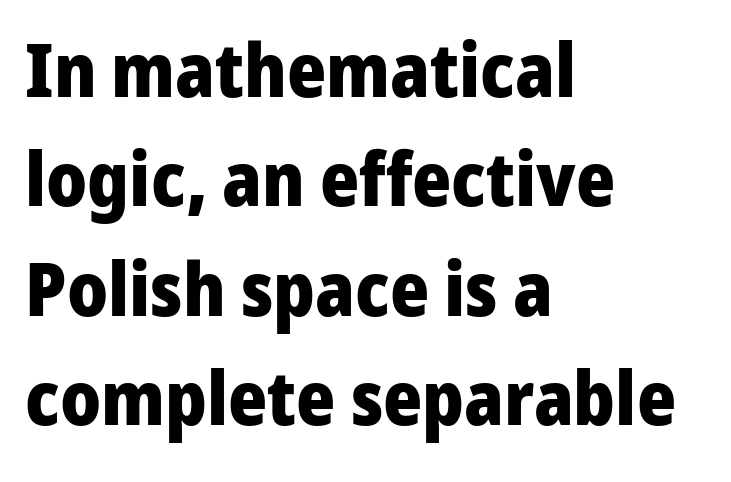
Tall strokes in this sample are plumb rather than angled. Do the characters align in a grid? No, the font is proportional. Every letter is thick-stroked: bold, no question. Casual observation: everything's shoved over to the left.
